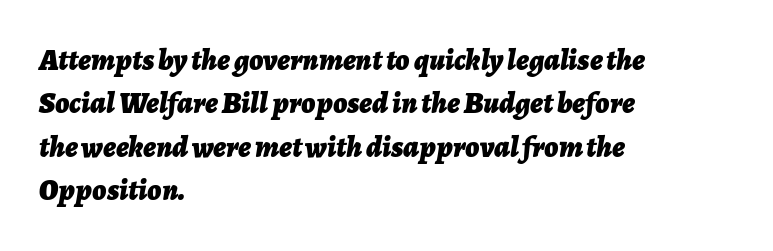
{"italic": "yes", "lean": "right", "slant_degrees": 7, "bold": "yes", "weight": "bold", "width": "normal", "stroke_contrast": "low", "x_height": "medium", "monospaced": "no", "underline": "no", "align": "left", "line_spacing": "normal", "line_spacing_ratio": 1.45, "letter_spacing": "normal", "letter_spacing_em": 0.0, "glyph_px": 30}
